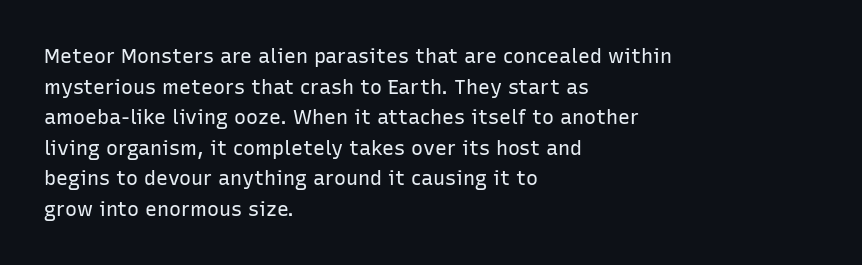
If you drew a line through each stem, it would be perfectly vertical. Students, observe: this is what conventionally led text looks like. Alignment: flush left. Decoration check: the copy has no underline.
